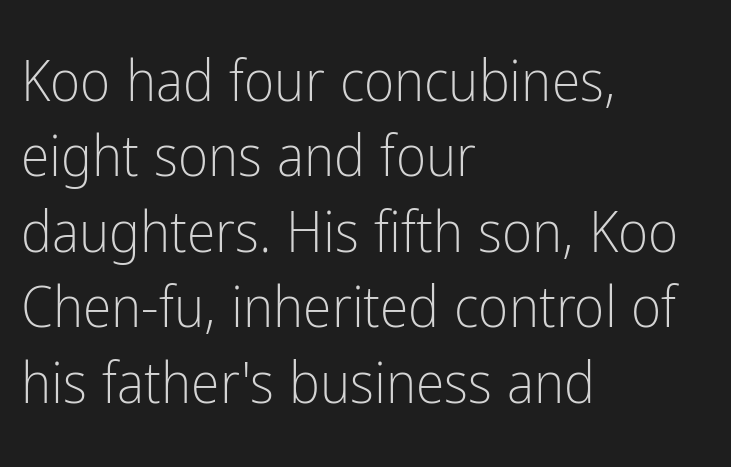
Q: Is the text bold? A: No.
Q: Is the text italic (slanted)? A: No, it is upright.
Q: Is the typeface a serif or a sans-serif typeface? A: Sans-serif.
Q: Is the text underlined? A: No.
Q: How is the paragraph aligned? A: Left-aligned.
Q: Is the spacing between letters normal or unusually wide? A: Normal.
Q: Is the spacing between lines tight, normal or loose? A: Normal.
Q: Width (condensed, normal, or wide)? A: Condensed.
Q: Stroke contrast? A: Low.
Q: x-height? A: Medium.
Q: Monospaced? A: No.
